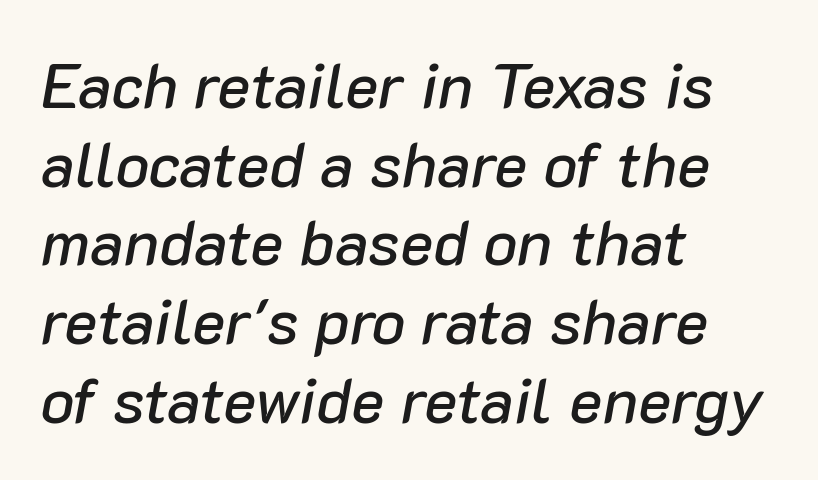
The designer left line spacing at the default. Does the lettering tilt? It does — this is italic. Each letter keeps its own natural width here, so spacing adapts to shape. A bare baseline throughout the passage. Compared with a centered layout, this one pins lines to the left instead. Nobody touched the tracking dial on this one.
